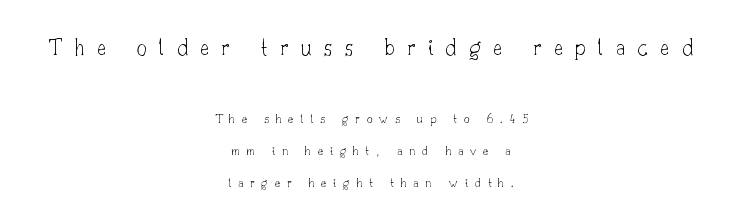
Q: Is the text bold? A: No.
Q: Is the text italic (slanted)? A: No, it is upright.
Q: Is the text underlined? A: No.
Q: How is the paragraph aligned? A: Centered.
Q: Is the spacing between letters normal or unusually wide? A: Unusually wide.
Q: Is the spacing between lines tight, normal or loose? A: Loose.
Q: Which block of text is set in a larger size, the first (top) or the second (bottom)? A: The first (top) one.
